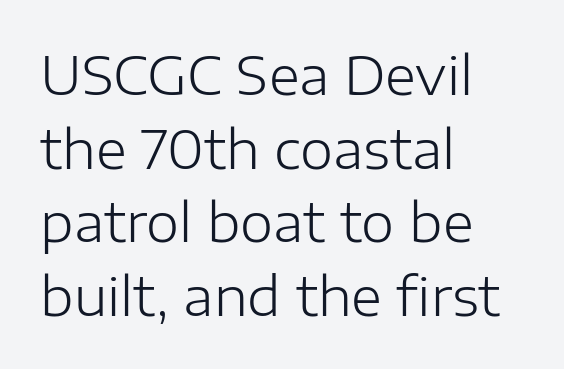
Check under the words: just untouched page. Do the letters lean? They stand straight. Spacing verdict: proportional, widths tailored to each character. Notice how the passage keeps a crisp vertical edge on the left only. Tracking here is standard; glyphs follow each other at the usual distance. This sample uses a sans-serif face.
